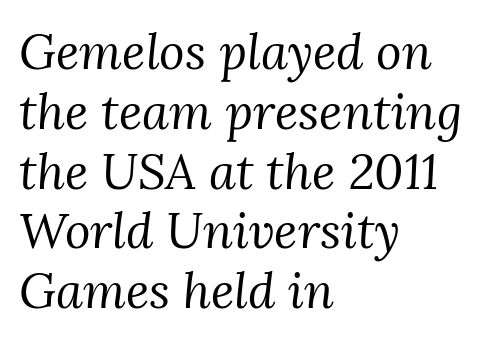
{"serif": "yes", "italic": "yes", "lean": "right", "slant_degrees": 3, "bold": "no", "weight": "regular", "width": "normal", "stroke_contrast": "medium", "x_height": "medium", "monospaced": "no", "underline": "no", "align": "left", "line_spacing_ratio": 1.22, "letter_spacing": "normal", "letter_spacing_em": 0.0, "glyph_px": 49}
